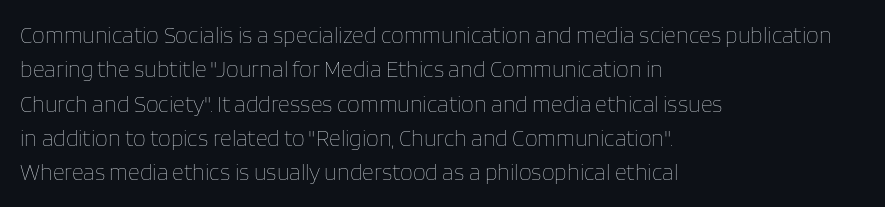
{"italic": "no", "bold": "no", "underline": "no", "align": "left", "line_spacing": "normal", "line_spacing_ratio": 1.49, "letter_spacing": "normal", "letter_spacing_em": 0.0, "glyph_px": 23}
